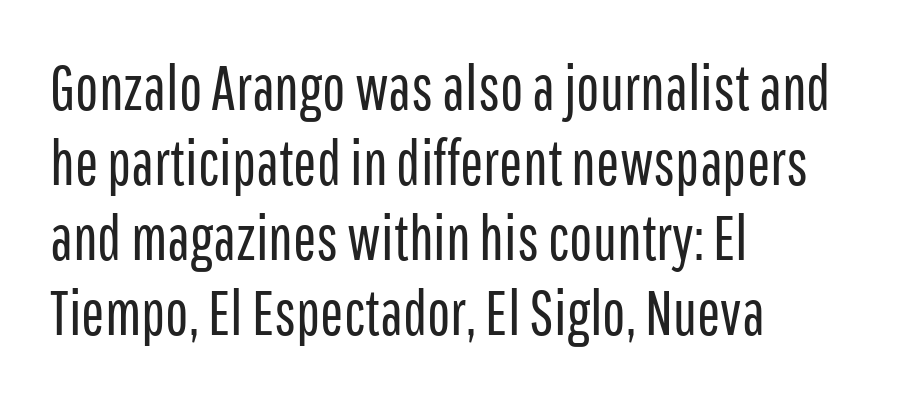
{"serif": "no", "italic": "no", "bold": "no", "weight": "regular", "width": "condensed", "stroke_contrast": "low", "x_height": "medium", "monospaced": "no", "underline": "no", "align": "left", "line_spacing_ratio": 1.21, "letter_spacing": "normal", "letter_spacing_em": 0.0, "glyph_px": 62}
